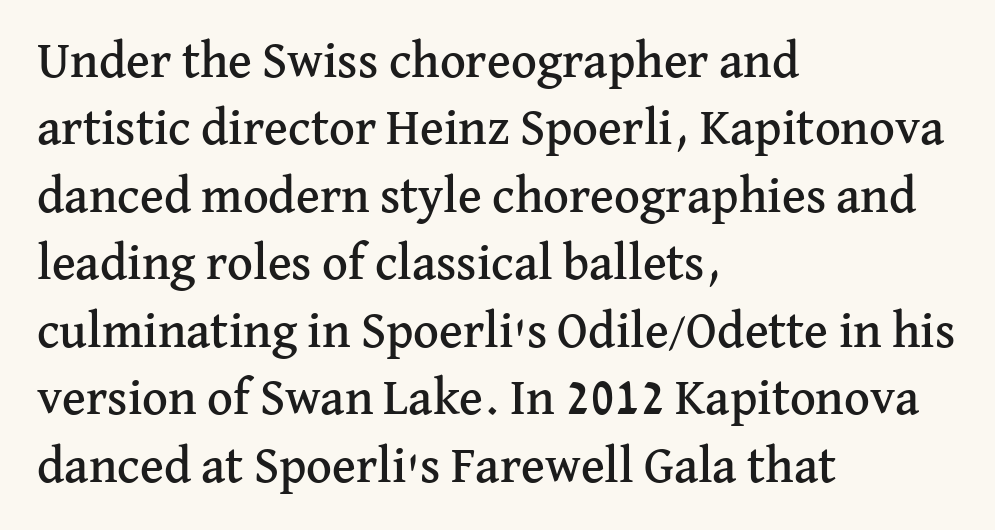
Q: Is the text italic (slanted)? A: No, it is upright.
Q: Is the typeface a serif or a sans-serif typeface? A: Serif.
Q: Is the text underlined? A: No.
Q: How is the paragraph aligned? A: Left-aligned.
Q: Is the spacing between letters normal or unusually wide? A: Normal.
Q: Is the spacing between lines tight, normal or loose? A: Normal.
Q: Width (condensed, normal, or wide)? A: Normal.
Q: Stroke contrast? A: Medium.
Q: x-height? A: Medium.
Q: Monospaced? A: No.
